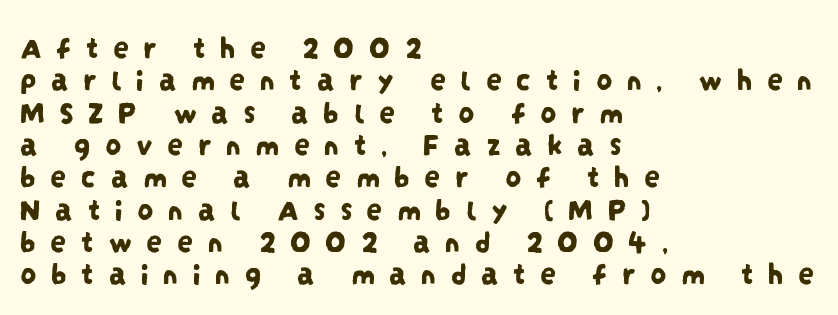
The image shows 32 px condensed sans-serif type; set left-aligned, tight line spacing (1.01x), unusually wide letter spacing (+0.44 em), not underlined; low stroke contrast and a large x-height.
